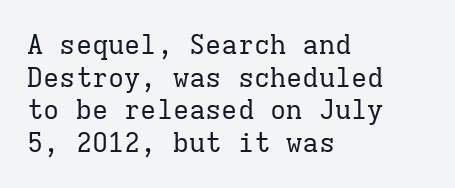
The image shows 27 px text type, upright; set left-aligned, line spacing 1.21x, normal letter spacing, not underlined.
